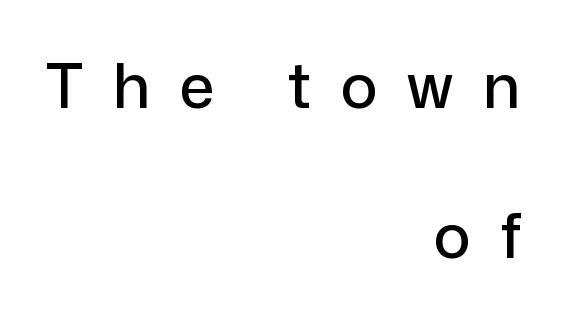
Q: Is the text italic (slanted)? A: No, it is upright.
Q: Is the typeface a serif or a sans-serif typeface? A: Sans-serif.
Q: Is the text underlined? A: No.
Q: How is the paragraph aligned? A: Right-aligned.
Q: Is the spacing between letters normal or unusually wide? A: Unusually wide.
Q: Is the spacing between lines tight, normal or loose? A: Loose.
Q: Width (condensed, normal, or wide)? A: Normal.
Q: Stroke contrast? A: Low.
Q: x-height? A: Medium.
Q: Monospaced? A: No.
